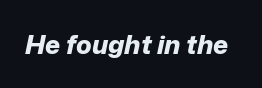
The image shows 26 px bold type, italic (leaning right); set normal letter spacing, not underlined.
